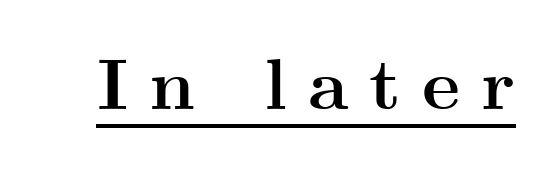
The image shows 72 px semibold, wide serif type, upright; set unusually wide letter spacing (+0.29 em), underlined; medium stroke contrast and a small x-height.
